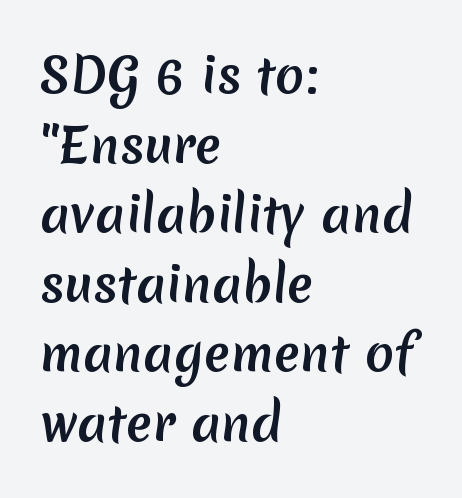
Q: Is the typeface a serif or a sans-serif typeface? A: Sans-serif.
Q: Is the text underlined? A: No.
Q: How is the paragraph aligned? A: Left-aligned.
Q: Is the spacing between letters normal or unusually wide? A: Normal.
Q: Is the spacing between lines tight, normal or loose? A: Normal.
Q: Width (condensed, normal, or wide)? A: Normal.
Q: Stroke contrast? A: Medium.
Q: x-height? A: Medium.
Q: Monospaced? A: No.
